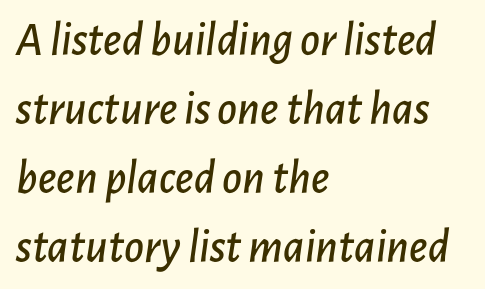
Q: Is the text italic (slanted)? A: Yes, it leans right by about 7 degrees.
Q: Is the text underlined? A: No.
Q: How is the paragraph aligned? A: Left-aligned.
Q: Is the spacing between letters normal or unusually wide? A: Normal.
Q: Is the spacing between lines tight, normal or loose? A: Normal.
Q: Width (condensed, normal, or wide)? A: Normal.
Q: Stroke contrast? A: Low.
Q: x-height? A: Medium.
Q: Monospaced? A: No.
